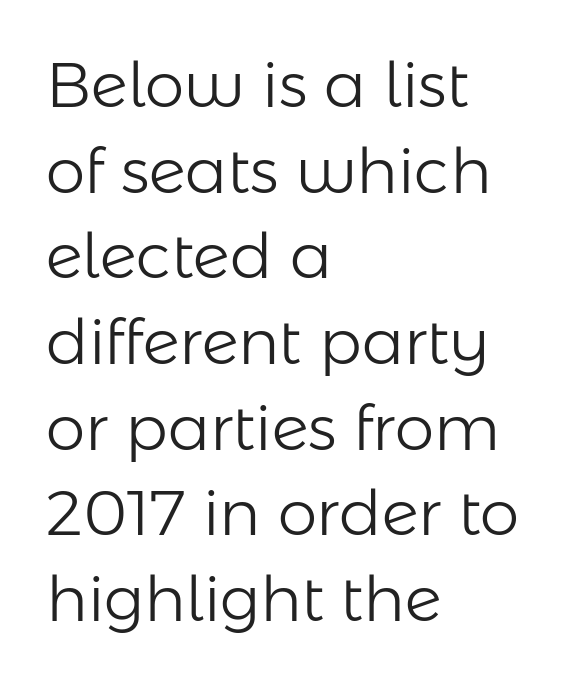
A typesetter would call this proportional, since set widths differ per character. Nobody touched the tracking dial on this one. This sample is left-justified, so line endings fall wherever the words run out. These glyphs show unthickened strokes, regular width or finer. Baseline-to-baseline distance is the conventional proportion of letter height. The letters stand straight up with perfectly vertical stems.
